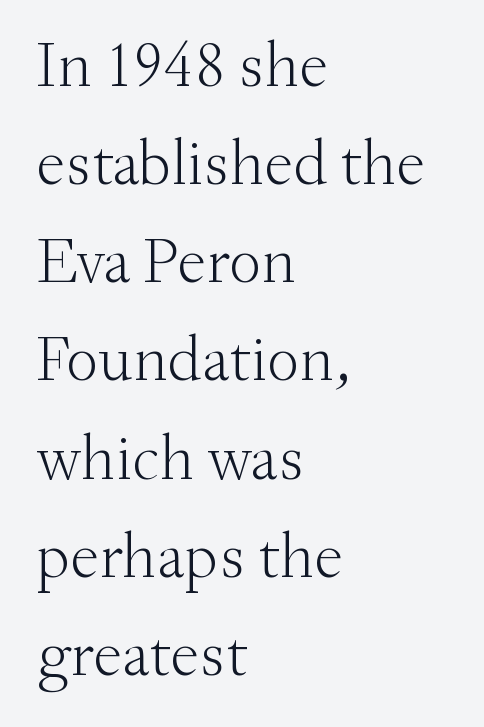
The image shows 65 px light serif type, upright; set left-aligned, normal line spacing (1.51x), normal letter spacing, not underlined; medium stroke contrast and a small x-height.
